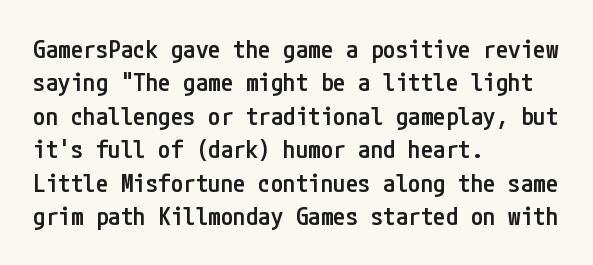
The image shows 25 px text type, upright; set left-aligned, normal line spacing (1.34x), normal letter spacing, not underlined.
